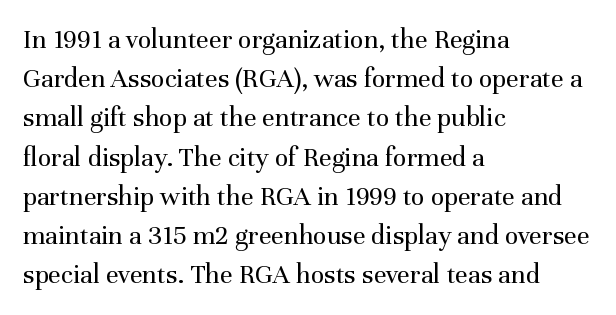
Q: Is the text bold? A: No.
Q: Is the text italic (slanted)? A: No, it is upright.
Q: Is the typeface a serif or a sans-serif typeface? A: Serif.
Q: Is the text underlined? A: No.
Q: How is the paragraph aligned? A: Left-aligned.
Q: Is the spacing between letters normal or unusually wide? A: Normal.
Q: Is the spacing between lines tight, normal or loose? A: Normal.
Q: Width (condensed, normal, or wide)? A: Normal.
Q: Stroke contrast? A: Medium.
Q: x-height? A: Medium.
Q: Monospaced? A: No.
